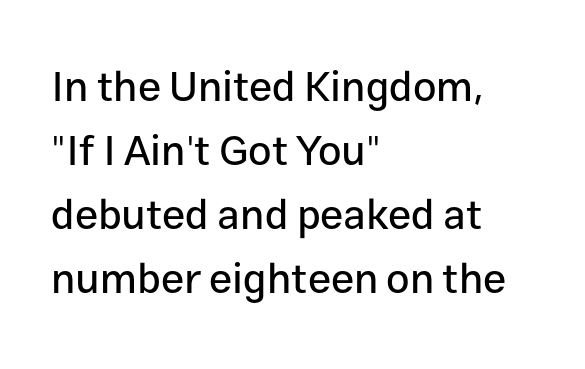
{"serif": "no", "italic": "no", "width": "normal", "stroke_contrast": "low", "x_height": "medium", "monospaced": "no", "underline": "no", "align": "left", "line_spacing": "normal", "line_spacing_ratio": 1.52, "letter_spacing": "normal", "letter_spacing_em": 0.0, "glyph_px": 42}
